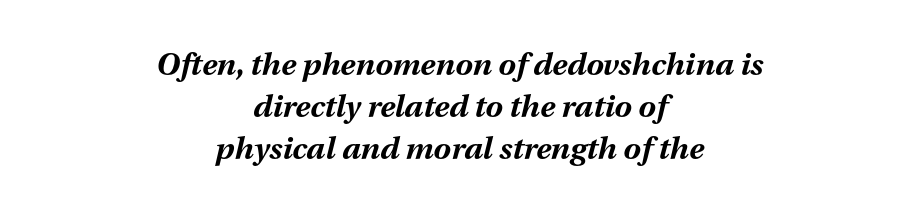
Q: Is the text bold? A: Yes.
Q: Is the text italic (slanted)? A: Yes, it leans right by about 13 degrees.
Q: Is the text underlined? A: No.
Q: How is the paragraph aligned? A: Centered.
Q: Is the spacing between letters normal or unusually wide? A: Normal.
Q: Is the spacing between lines tight, normal or loose? A: Normal.
Q: Width (condensed, normal, or wide)? A: Normal.
Q: Stroke contrast? A: Medium.
Q: x-height? A: Medium.
Q: Monospaced? A: No.
